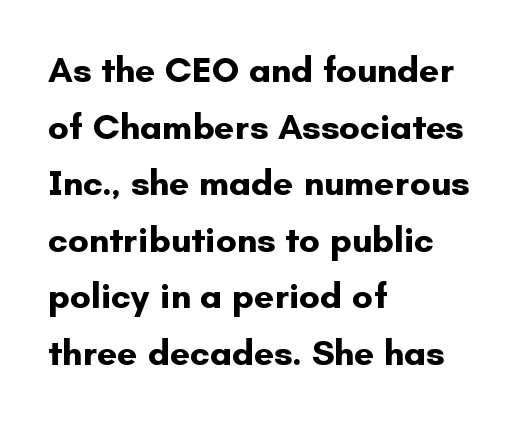
The image shows 36 px bold sans-serif type, upright; set left-aligned, normal line spacing (1.57x), normal letter spacing, not underlined; low stroke contrast and a small x-height.
